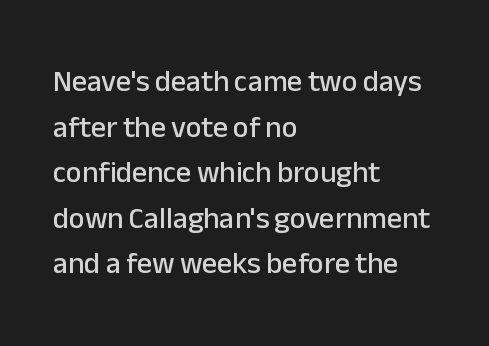
Q: Is the text italic (slanted)? A: No, it is upright.
Q: Is the typeface a serif or a sans-serif typeface? A: Sans-serif.
Q: Is the text underlined? A: No.
Q: How is the paragraph aligned? A: Left-aligned.
Q: Is the spacing between letters normal or unusually wide? A: Normal.
Q: Is the spacing between lines tight, normal or loose? A: Normal.
Q: Width (condensed, normal, or wide)? A: Normal.
Q: Stroke contrast? A: Low.
Q: x-height? A: Medium.
Q: Monospaced? A: No.
